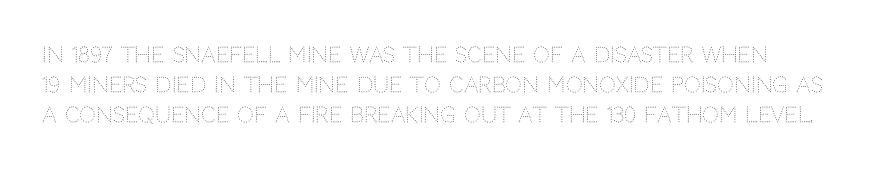
{"italic": "no", "bold": "no", "underline": "no", "line_spacing": "normal", "line_spacing_ratio": 1.44, "letter_spacing": "normal", "letter_spacing_em": 0.0, "glyph_px": 21}
